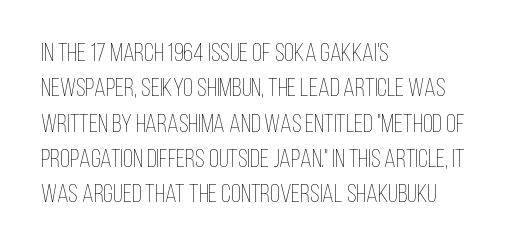
Q: Is the text bold? A: No.
Q: Is the text italic (slanted)? A: No, it is upright.
Q: Is the text underlined? A: No.
Q: How is the paragraph aligned? A: Left-aligned.
Q: Is the spacing between letters normal or unusually wide? A: Normal.
Q: Is the spacing between lines tight, normal or loose? A: Normal.
